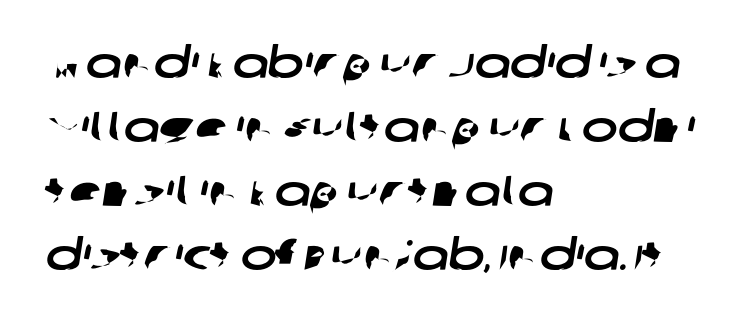
Q: Is the typeface a serif or a sans-serif typeface? A: Sans-serif.
Q: Is the text underlined? A: No.
Q: How is the paragraph aligned? A: Left-aligned.
Q: Is the spacing between letters normal or unusually wide? A: Normal.
Q: Is the spacing between lines tight, normal or loose? A: Normal.
Q: Width (condensed, normal, or wide)? A: Wide.
Q: Stroke contrast? A: Low.
Q: x-height? A: Large.
Q: Monospaced? A: No.
